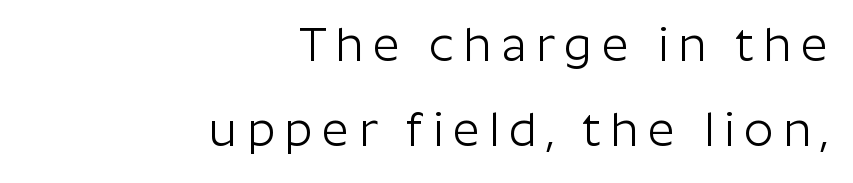
The image shows 47 px light sans-serif type, upright; set right-aligned, line spacing 1.8x, unusually wide letter spacing (+0.2 em), not underlined; low stroke contrast and a medium x-height.
